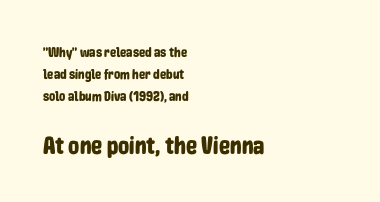
Q: Is the text italic (slanted)? A: No, it is upright.
Q: Is the text underlined? A: No.
Q: How is the paragraph aligned? A: Left-aligned.
Q: Is the spacing between letters normal or unusually wide? A: Normal.
Q: Is the spacing between lines tight, normal or loose? A: Normal.
Q: Which block of text is set in a larger size, the first (top) or the second (bottom)? A: The second (bottom) one.
